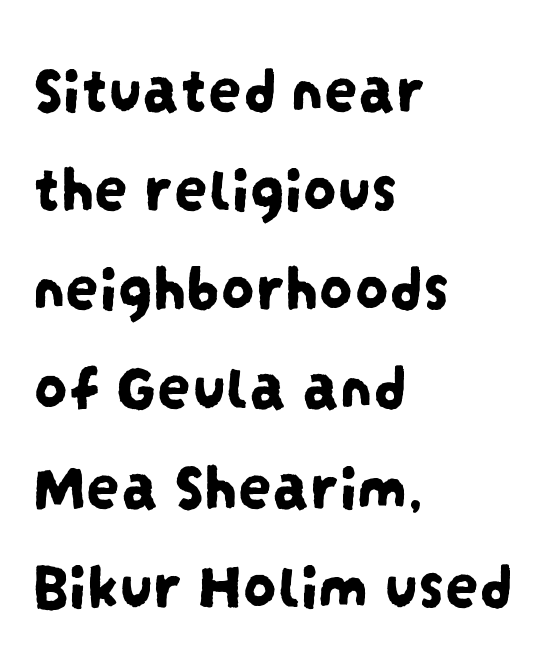
Clear beneath every line of the passage. Horizontally, the lines are justified to the leading edge only. This sample uses a sans-serif face. How would I describe the line gaps? Plain and ordinary. The rendering uses natural spacing where letterforms have individual widths. The line texture is even and compact thanks to regular tracking.
